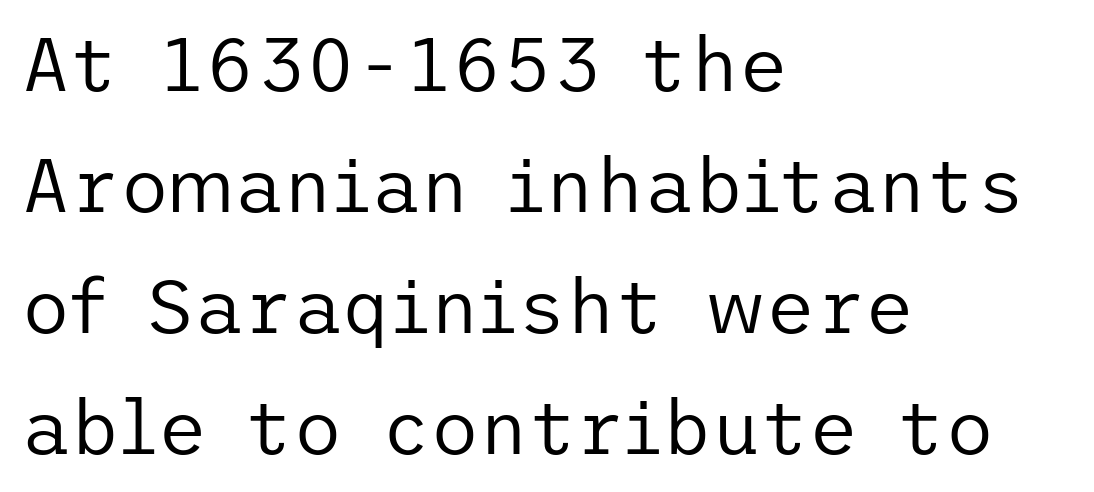
Q: Is the text bold? A: No.
Q: Is the text italic (slanted)? A: No, it is upright.
Q: Is the typeface a serif or a sans-serif typeface? A: Sans-serif.
Q: Is the text underlined? A: No.
Q: How is the paragraph aligned? A: Left-aligned.
Q: Is the spacing between letters normal or unusually wide? A: Normal.
Q: Is the spacing between lines tight, normal or loose? A: Normal.
Q: Width (condensed, normal, or wide)? A: Normal.
Q: Stroke contrast? A: Low.
Q: x-height? A: Medium.
